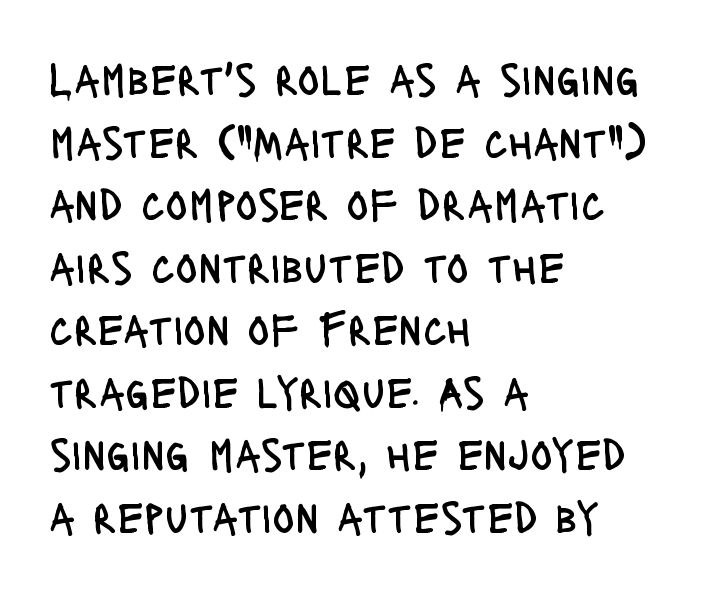
{"serif": "no", "italic": "no", "bold": "no", "weight": "regular", "width": "condensed", "stroke_contrast": "low", "x_height": "large", "monospaced": "no", "underline": "no", "align": "left", "line_spacing": "normal", "line_spacing_ratio": 1.36, "letter_spacing": "normal", "letter_spacing_em": 0.0, "glyph_px": 46}
